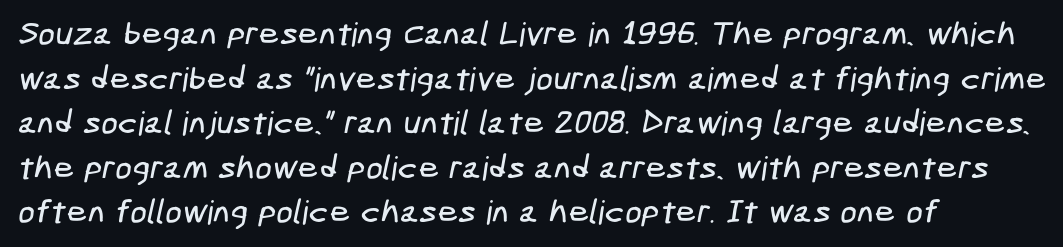
The image shows 33 px condensed sans-serif type; set left-aligned, normal line spacing (1.35x), normal letter spacing, not underlined; low stroke contrast and a medium x-height.
